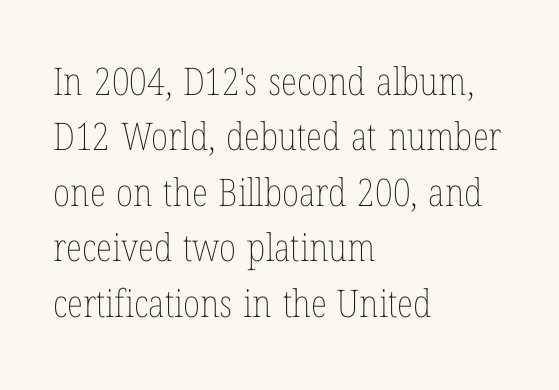
Does extra space separate the letters? No, they use regular spacing. Vertical stems look standard width or narrower in stroke. Reading down the block, your eye returns to a fixed left position each line. The baseline area is clear. Italic: no, the glyphs are upright roman. Quick note: interline space is typical.
